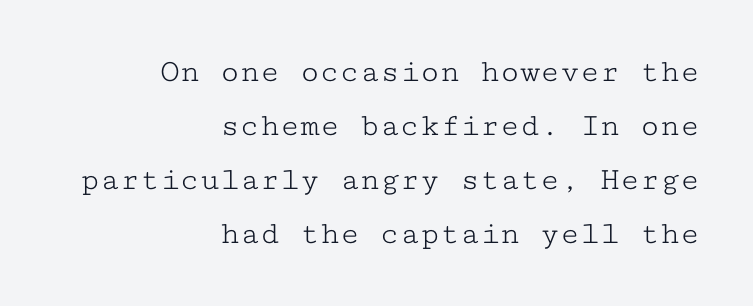
The image shows 33 px light, wide serif type, upright, monospaced; set right-aligned, normal line spacing (1.64x), normal letter spacing, not underlined; low stroke contrast and a medium x-height.
